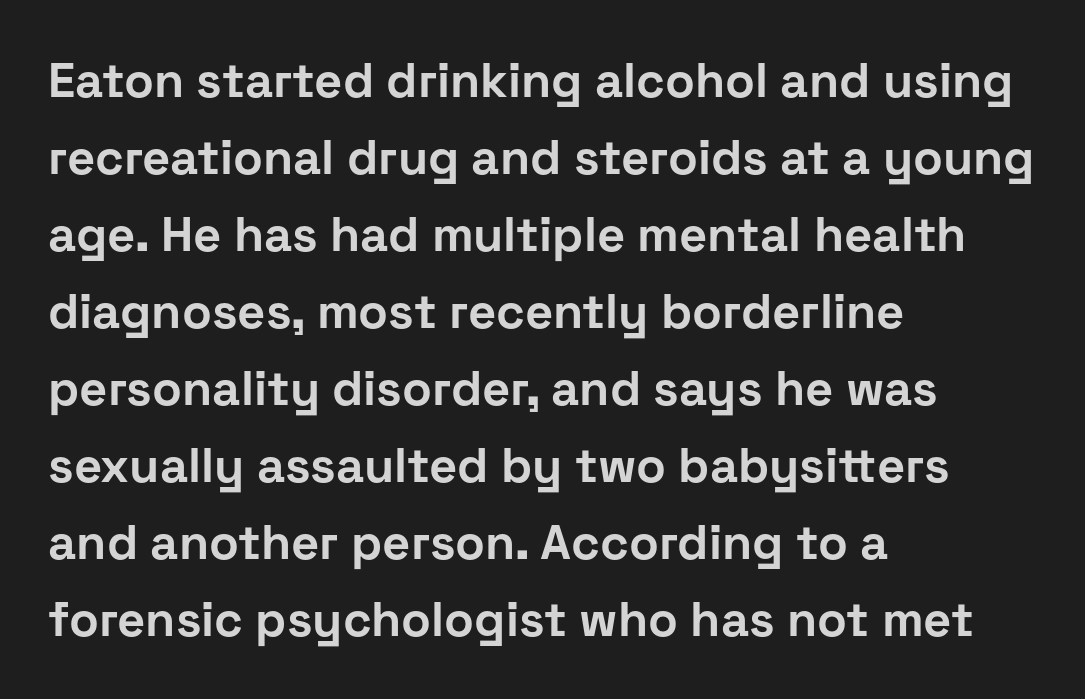
{"serif": "no", "italic": "no", "bold": "yes", "weight": "bold", "width": "normal", "stroke_contrast": "low", "x_height": "medium", "monospaced": "no", "underline": "no", "align": "left", "line_spacing": "normal", "line_spacing_ratio": 1.57, "letter_spacing": "normal", "letter_spacing_em": 0.0, "glyph_px": 49}
